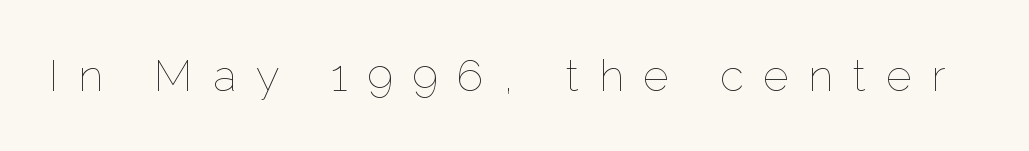
Q: Is the text bold? A: No.
Q: Is the text italic (slanted)? A: No, it is upright.
Q: Is the text underlined? A: No.
Q: Is the spacing between letters normal or unusually wide? A: Unusually wide.
Q: Width (condensed, normal, or wide)? A: Normal.
Q: Stroke contrast? A: Low.
Q: x-height? A: Medium.
Q: Monospaced? A: No.
